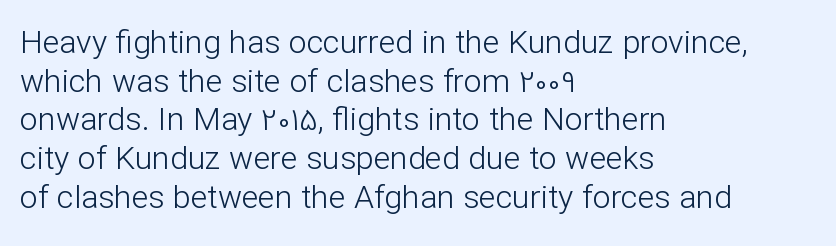
{"serif": "no", "italic": "no", "bold": "no", "weight": "light", "width": "normal", "stroke_contrast": "low", "x_height": "medium", "monospaced": "no", "underline": "no", "align": "left", "line_spacing_ratio": 1.21, "letter_spacing": "normal", "letter_spacing_em": 0.0, "glyph_px": 32}
